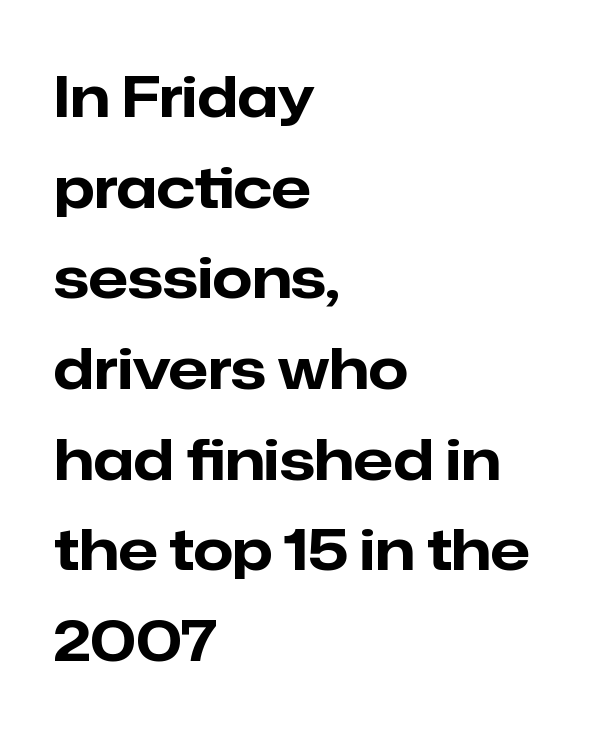
The characters look thick and weighty, a clear bold. The foot of each line stays bare and open. Examine the stroke ends and you'll find no serifs. Nope, not italic — everything's standing straight. A classic flush-left, rag-right setting is used for this passage.
